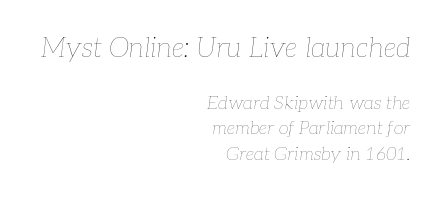
Every row of glyphs terminates at an identical x-position on the right. The line texture is even and compact thanks to regular tracking. Whoever set this chose a conventional vertical rhythm. Nothing heavy about these letters — not bold at all. Each row of text sits above clean, open space.
